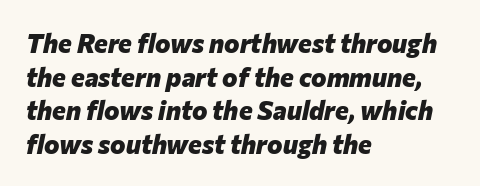
{"italic": "yes", "lean": "right", "slant_degrees": 12, "bold": "yes", "underline": "no", "align": "left", "line_spacing": "normal", "line_spacing_ratio": 1.29, "letter_spacing": "normal", "letter_spacing_em": 0.0, "glyph_px": 26}
